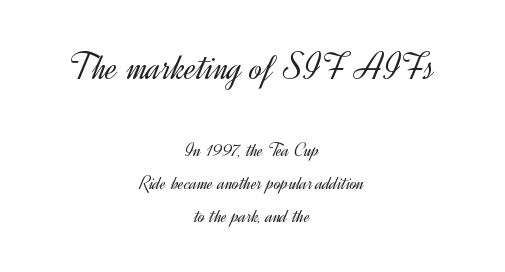
Q: Is the text bold? A: No.
Q: Is the text italic (slanted)? A: Yes.
Q: Is the typeface a serif or a sans-serif typeface? A: Sans-serif.
Q: Is the text underlined? A: No.
Q: How is the paragraph aligned? A: Centered.
Q: Is the spacing between letters normal or unusually wide? A: Normal.
Q: Is the spacing between lines tight, normal or loose? A: Normal.
Q: Which block of text is set in a larger size, the first (top) or the second (bottom)? A: The first (top) one.
Q: Width (condensed, normal, or wide)? A: Normal.
Q: x-height? A: Small.
Q: Monospaced? A: No.
